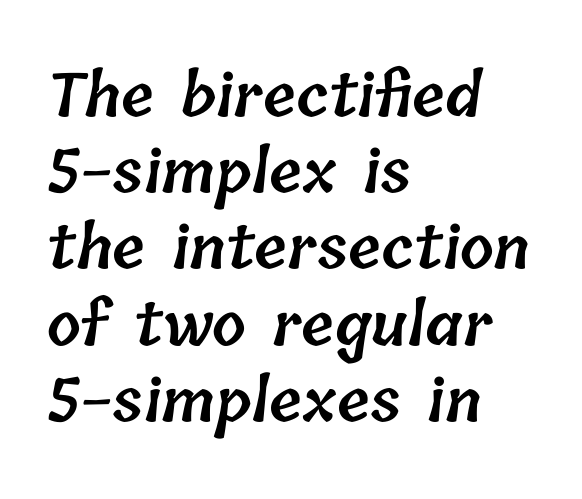
{"bold": "semi", "weight": "semibold", "width": "normal", "stroke_contrast": "low", "x_height": "medium", "monospaced": "no", "underline": "no", "align": "left", "line_spacing": "normal", "line_spacing_ratio": 1.27, "letter_spacing": "normal", "letter_spacing_em": 0.0, "glyph_px": 60}
